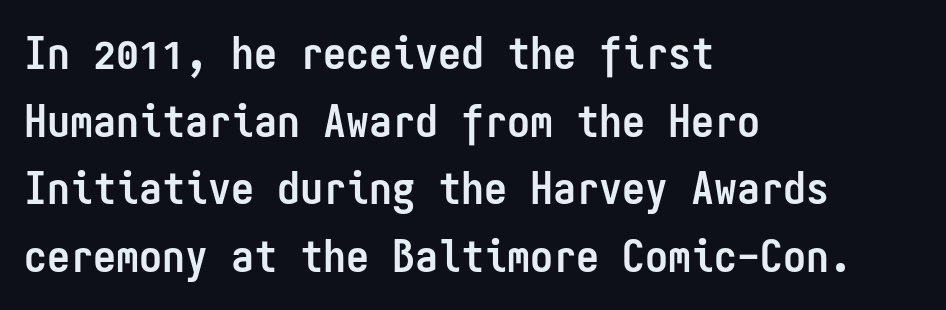
{"serif": "no", "italic": "no", "bold": "yes", "weight": "semibold", "width": "condensed", "stroke_contrast": "low", "x_height": "medium", "monospaced": "yes", "underline": "no", "align": "left", "line_spacing": "normal", "line_spacing_ratio": 1.47, "letter_spacing": "normal", "letter_spacing_em": 0.0, "glyph_px": 46}
